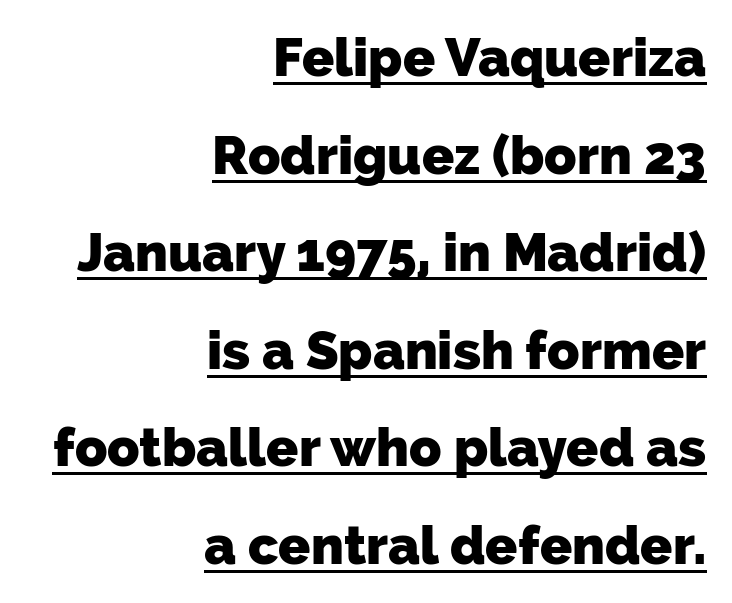
Q: Is the text bold? A: Yes.
Q: Is the typeface a serif or a sans-serif typeface? A: Sans-serif.
Q: Is the text underlined? A: Yes.
Q: How is the paragraph aligned? A: Right-aligned.
Q: Is the spacing between letters normal or unusually wide? A: Normal.
Q: Width (condensed, normal, or wide)? A: Normal.
Q: Stroke contrast? A: Low.
Q: x-height? A: Medium.
Q: Monospaced? A: No.
